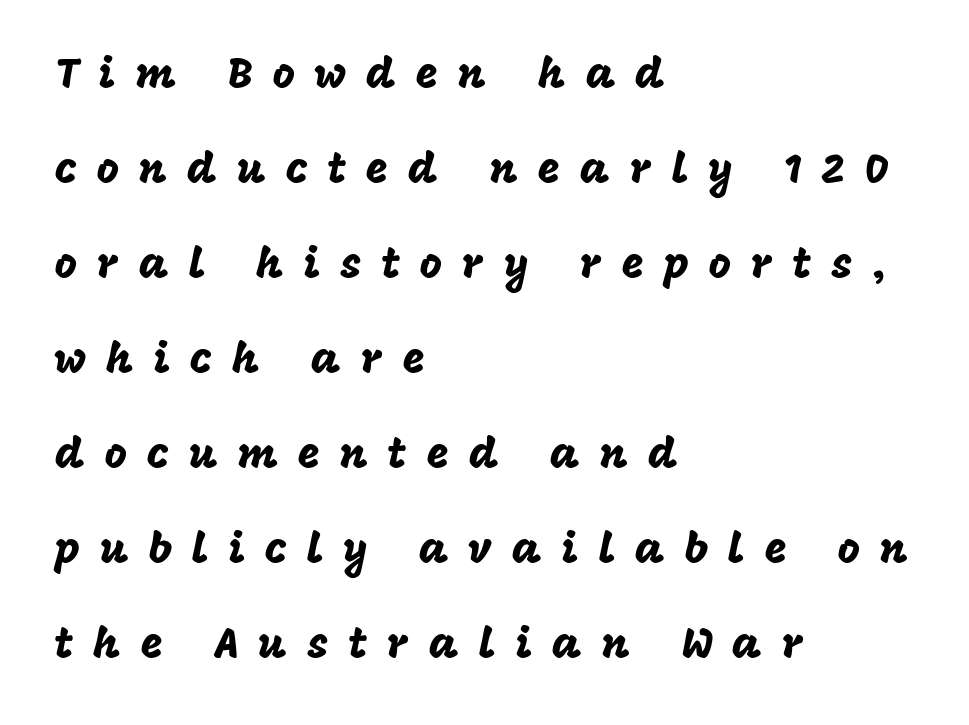
Q: Is the text italic (slanted)? A: Yes.
Q: Is the typeface a serif or a sans-serif typeface? A: Sans-serif.
Q: Is the text underlined? A: No.
Q: How is the paragraph aligned? A: Left-aligned.
Q: Is the spacing between letters normal or unusually wide? A: Unusually wide.
Q: Is the spacing between lines tight, normal or loose? A: Loose.
Q: Width (condensed, normal, or wide)? A: Normal.
Q: Stroke contrast? A: Low.
Q: x-height? A: Large.
Q: Monospaced? A: No.
